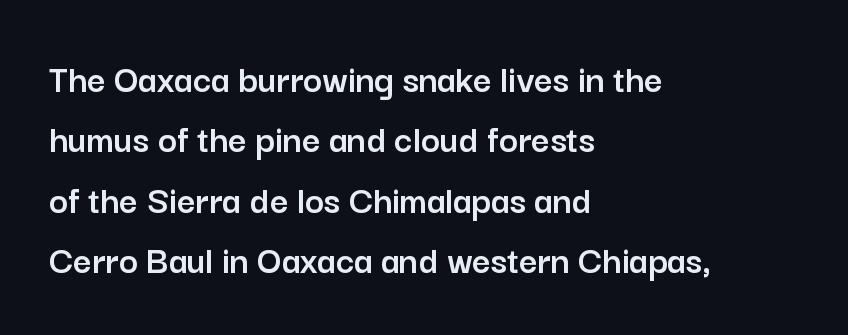
The image shows 40 px sans-serif type, upright; set left-aligned, normal line spacing (1.51x), normal letter spacing, not underlined; low stroke contrast and a medium x-height.
